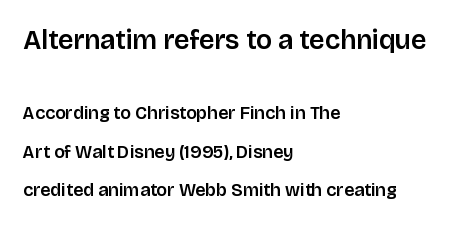
Caption: multi-line text, flush left, ragged right. The vertical gap from one line to the next is large. Nothing unusual about the tracking: characters are spaced as the font intends. The specimen omits any rule beneath the text block's lines.
